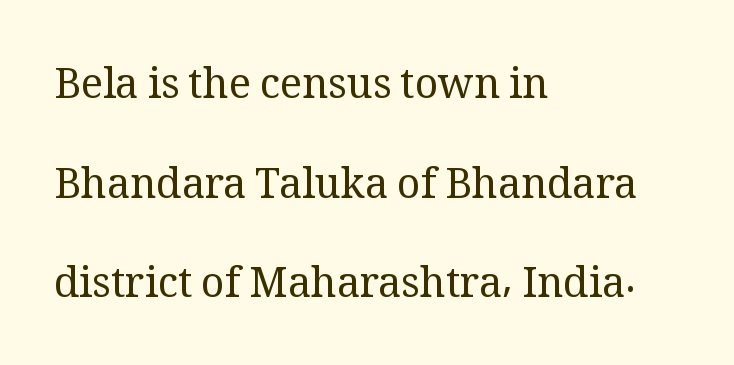
Q: Is the text bold? A: No.
Q: Is the text italic (slanted)? A: No, it is upright.
Q: Is the typeface a serif or a sans-serif typeface? A: Serif.
Q: Is the text underlined? A: No.
Q: How is the paragraph aligned? A: Left-aligned.
Q: Is the spacing between letters normal or unusually wide? A: Normal.
Q: Is the spacing between lines tight, normal or loose? A: Loose.
Q: Width (condensed, normal, or wide)? A: Normal.
Q: Stroke contrast? A: Medium.
Q: x-height? A: Medium.
Q: Monospaced? A: No.
